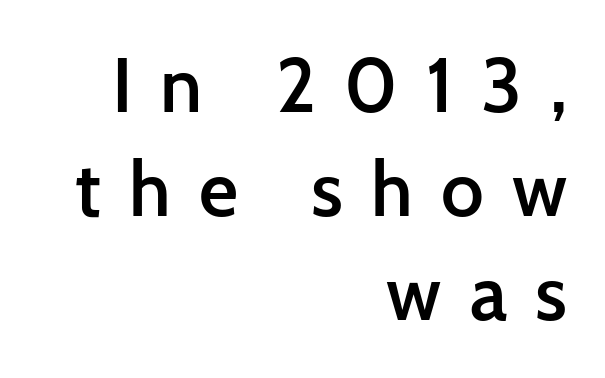
The image shows 76 px semibold sans-serif type, upright; set right-aligned, normal line spacing (1.37x), unusually wide letter spacing (+0.37 em), not underlined; low stroke contrast and a medium x-height.
